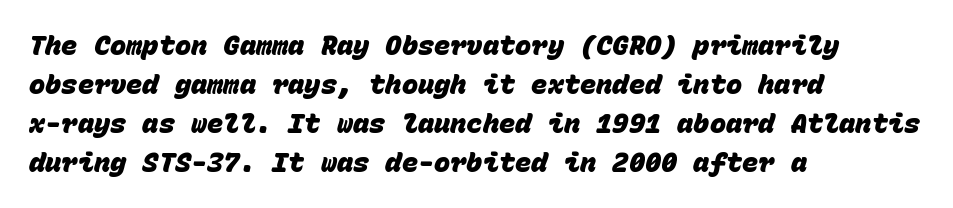
Check the space under the baseline: it is left empty. These lines sit exactly where default settings would place them. Its strokes are broad and dark, the hallmark of bold type. The compositor pushed each line to the left boundary.
